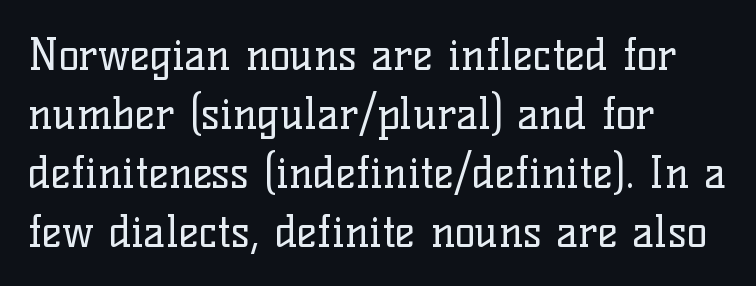
Summary of vertical rhythm: regular, with standard interline spacing. Nothing heavy about these letters — not bold at all. Vertical strokes here are truly vertical. The gap between lines stays unmarked. This rendering uses left alignment, leaving the right contour irregular.
